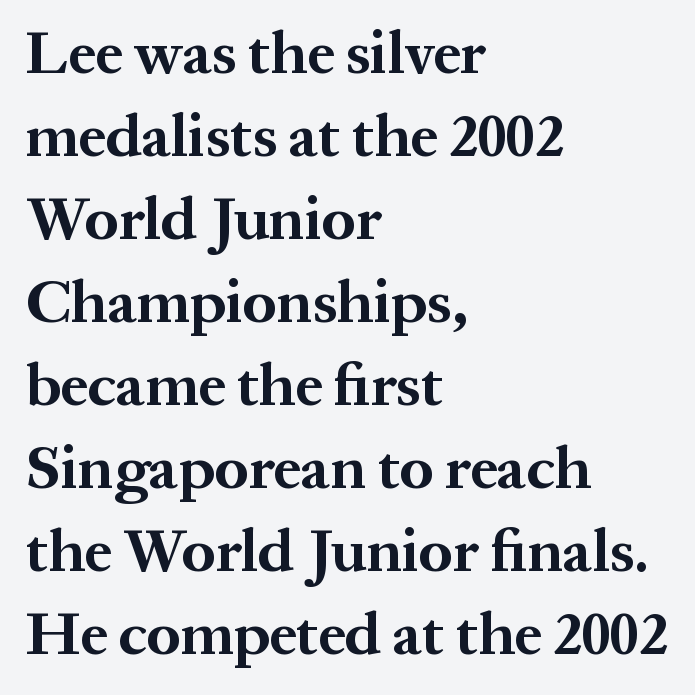
Spacing verdict: proportional, widths tailored to each character. Summary of vertical rhythm: regular, with standard interline spacing. The font's upright variant was chosen for this text. This rendering features lettering with no underline.
